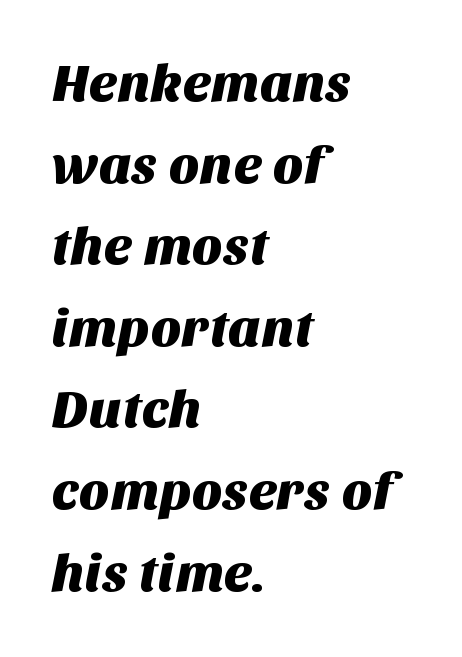
{"serif": "no", "width": "normal", "stroke_contrast": "medium", "x_height": "large", "monospaced": "no", "underline": "no", "align": "left", "line_spacing": "normal", "line_spacing_ratio": 1.54, "letter_spacing": "normal", "letter_spacing_em": 0.0, "glyph_px": 53}
